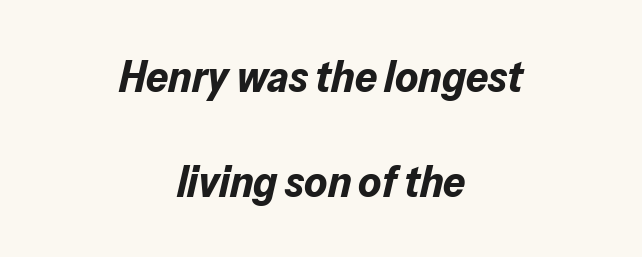
Q: Is the text bold? A: Yes.
Q: Is the text italic (slanted)? A: Yes, it leans right by about 13 degrees.
Q: Is the text underlined? A: No.
Q: How is the paragraph aligned? A: Centered.
Q: Is the spacing between letters normal or unusually wide? A: Normal.
Q: Is the spacing between lines tight, normal or loose? A: Loose.
Q: Width (condensed, normal, or wide)? A: Normal.
Q: Stroke contrast? A: Low.
Q: x-height? A: Medium.
Q: Monospaced? A: No.
